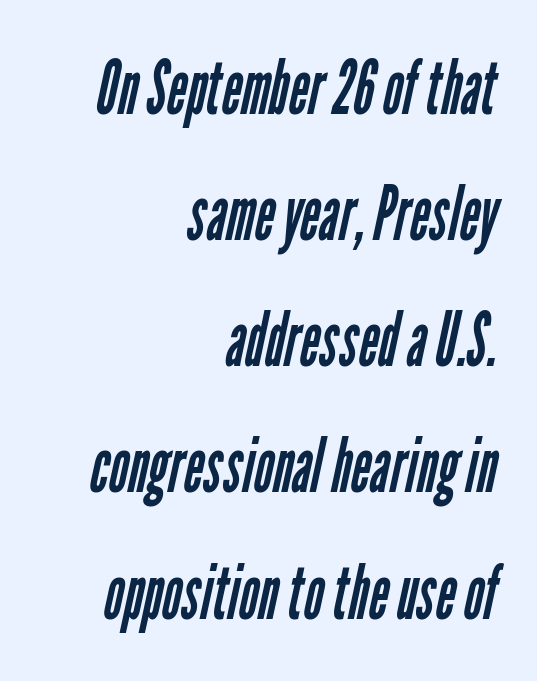
The image shows 76 px regular-weight, condensed sans-serif type; set right-aligned, normal line spacing (1.66x), normal letter spacing, not underlined; low stroke contrast and a medium x-height.
